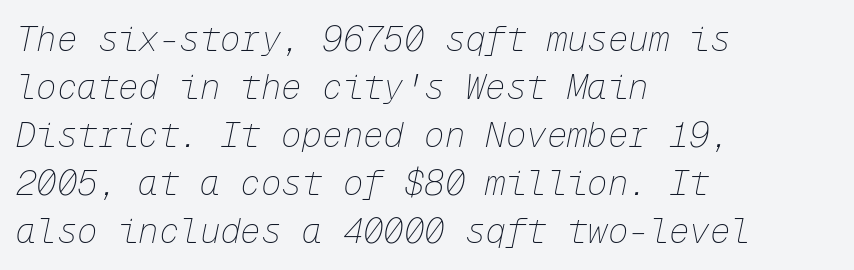
The image shows 34 px thin type, italic (leaning right), monospaced; set left-aligned, normal line spacing (1.41x), normal letter spacing, not underlined; low stroke contrast and a medium x-height.
